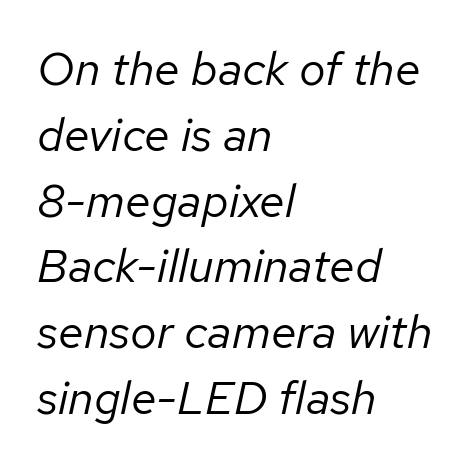
{"italic": "yes", "lean": "right", "slant_degrees": 12, "bold": "no", "weight": "regular", "width": "normal", "stroke_contrast": "low", "x_height": "medium", "monospaced": "no", "underline": "no", "align": "left", "line_spacing": "normal", "line_spacing_ratio": 1.4, "letter_spacing": "normal", "letter_spacing_em": 0.0, "glyph_px": 47}
